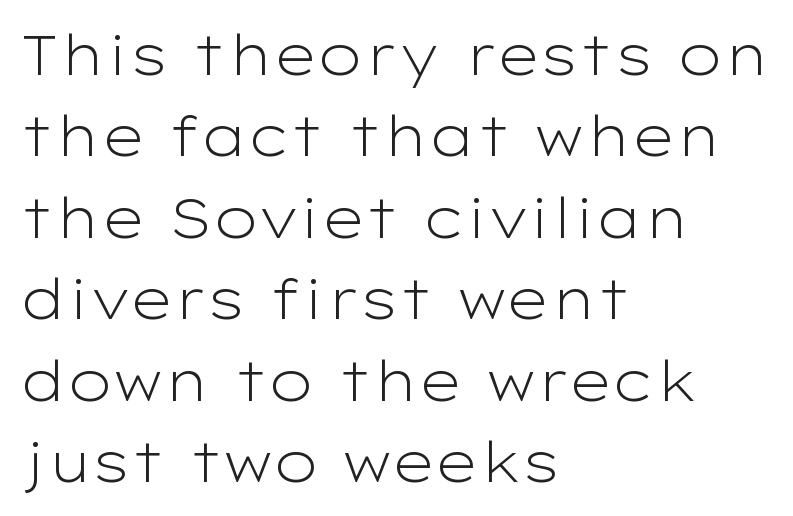
The image shows 55 px light, wide sans-serif type, upright; set left-aligned, normal line spacing (1.48x), normal letter spacing, not underlined; low stroke contrast and a medium x-height.
